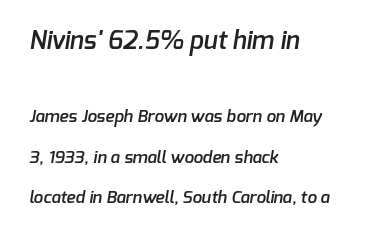
Line beginnings align vertically; line endings do not. Anything drawn beneath the words? Only blank space. This is moderately heavy type, rendered in semibold. Spacing between characters is what you'd get straight out of the box. Widely set lines give the paragraph a tall, airy silhouette. Top chunk: large. Bottom chunk: small.
